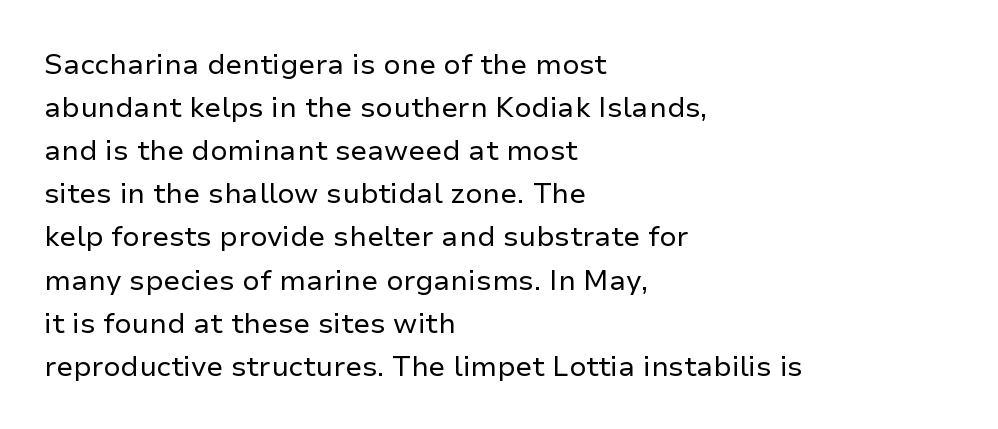
These lines were composed using upright roman letters. Stems and bowls with no extra thickness — not bold. The space between consecutive lines is moderate. What kind of face is this? One without serifs — a sans.
